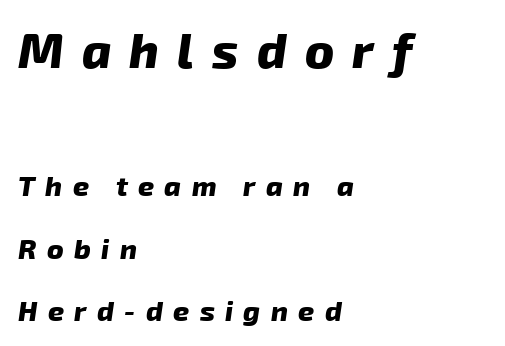
The image shows 49 px heavy sans-serif type; set left-aligned, loose line spacing (2.24x), unusually wide letter spacing (+0.37 em), not underlined; the first (top) block is 1.75x larger; low stroke contrast and a medium x-height.
